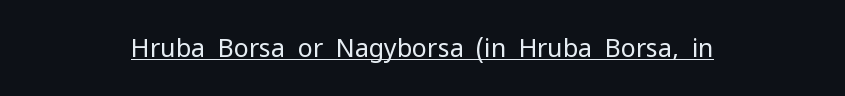
{"italic": "no", "bold": "no", "underline": "yes", "align": "center", "letter_spacing": "normal", "letter_spacing_em": 0.0, "glyph_px": 25}
